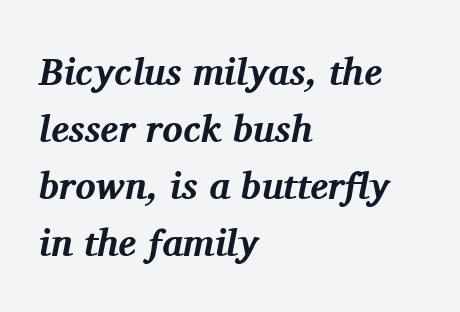
Pretty heavy lettering here — definitely bold. Does the type have serifs? Yes, each stem ends in a small foot. The horizontal fit of the characters is conventional and even. Character widths vary here, with narrow letters taking less room than wide ones. Words float on clear page, feet unadorned.
